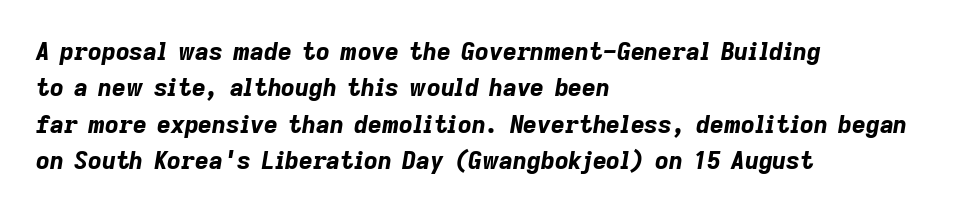
The image shows 24 px bold type, italic (leaning right); set left-aligned, normal line spacing (1.52x), normal letter spacing, not underlined.
